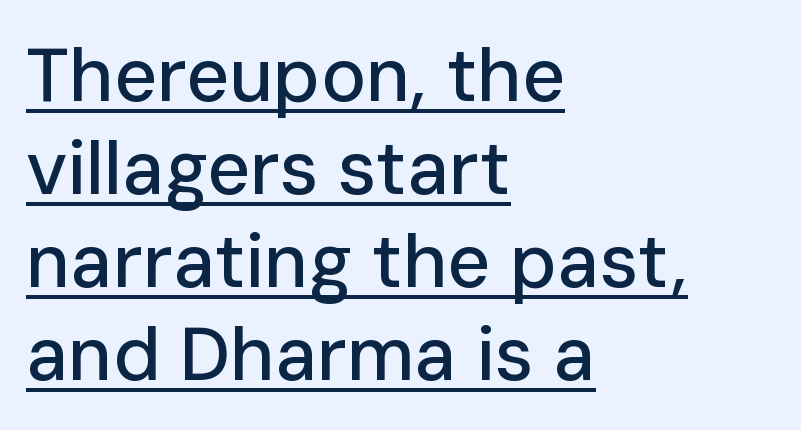
The letters carry no serifs — their stems end cleanly without finishing strokes. This sample has the flowing, uneven cadence of proportional lettering. Quick note: not italic, upright. The typesetter chose a ragged-right arrangement here. A typographer would call this underscored text.
